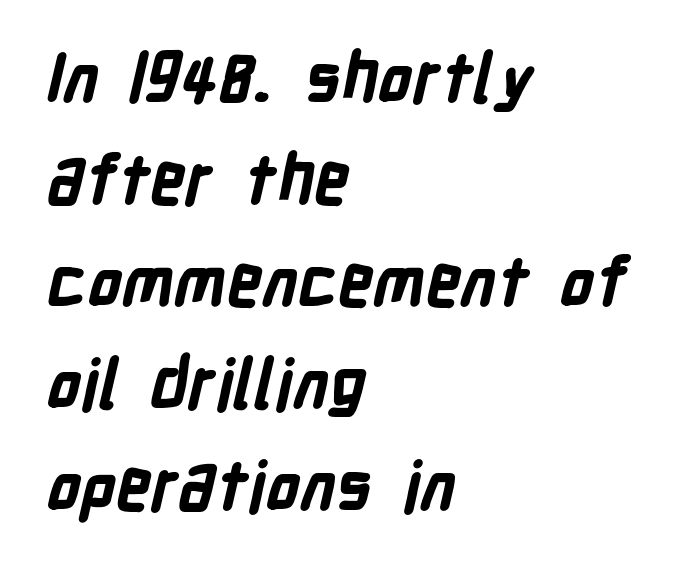
Anything drawn beneath the words? Only blank space. Here the designer chose a conventional face with non-uniform glyph widths. One-word summary of the alignment: left. Strong, thick strokes mark this as bold type.
